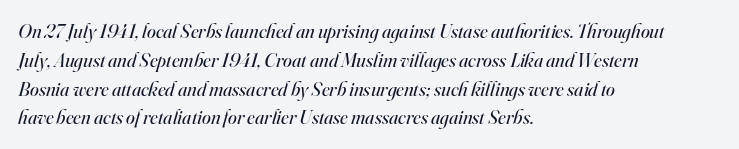
Q: Is the text bold? A: No.
Q: Is the text italic (slanted)? A: Yes, it leans right by about 16 degrees.
Q: Is the text underlined? A: No.
Q: How is the paragraph aligned? A: Left-aligned.
Q: Is the spacing between letters normal or unusually wide? A: Normal.
Q: Is the spacing between lines tight, normal or loose? A: Normal.
